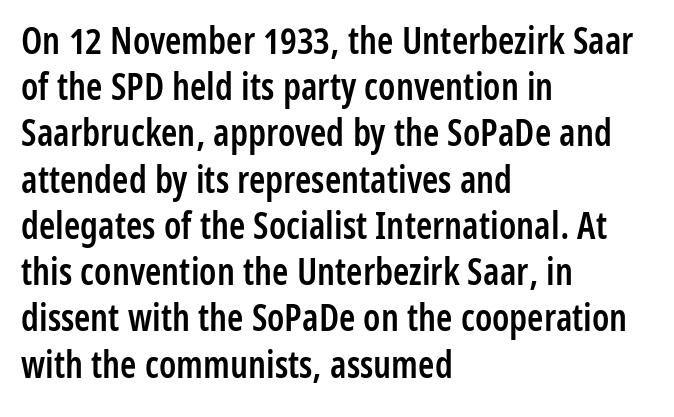
{"serif": "no", "italic": "no", "bold": "semi", "weight": "semibold", "width": "condensed", "stroke_contrast": "low", "x_height": "medium", "monospaced": "no", "underline": "no", "align": "left", "line_spacing": "normal", "line_spacing_ratio": 1.25, "letter_spacing": "normal", "letter_spacing_em": 0.0, "glyph_px": 37}
